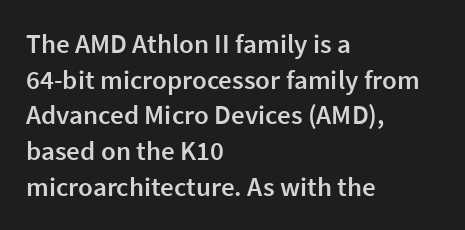
Compared with an ordinary text face, these strokes are moderately heavier — a semibold. The type sits square on the baseline with zero lean. The letters sit at their default tracking, neither squeezed nor spread. A normal amount of white space separates one row of letters from the next.
